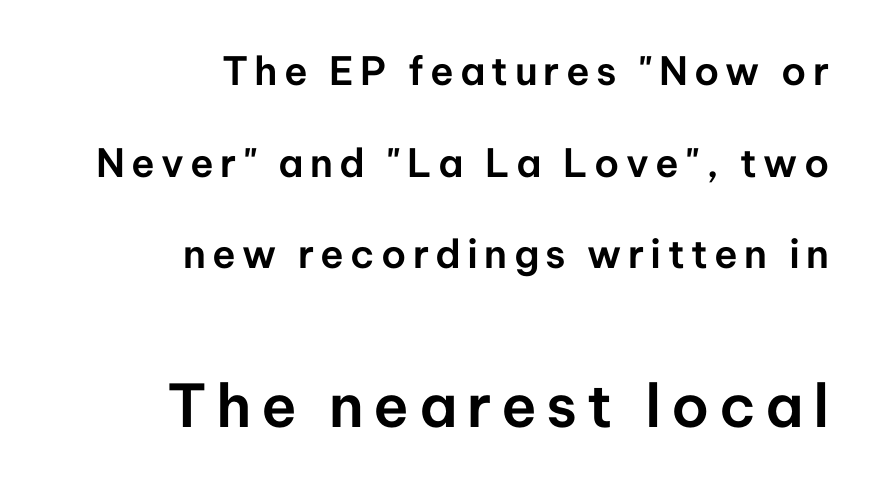
{"serif": "no", "italic": "no", "width": "normal", "stroke_contrast": "low", "x_height": "medium", "monospaced": "no", "underline": "no", "align": "right", "line_spacing": "loose", "line_spacing_ratio": 2.35, "larger_block": "second", "size_ratio": 1.51, "glyph_px": 59}
